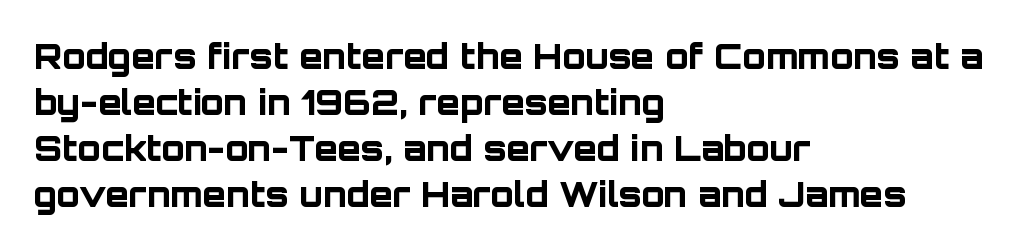
The image shows 34 px bold sans-serif type, upright; set left-aligned, normal line spacing (1.35x), normal letter spacing, not underlined; low stroke contrast and a large x-height.
